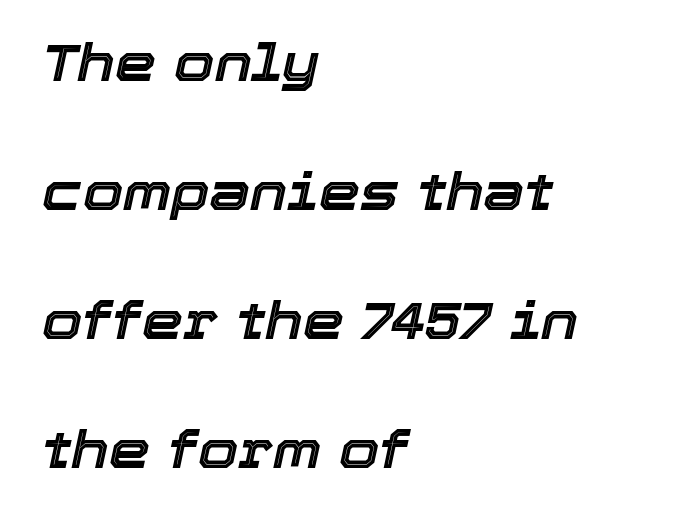
{"italic": "yes", "lean": "right", "slant_degrees": 12, "width": "normal", "x_height": "medium", "monospaced": "no", "underline": "no", "align": "left", "line_spacing": "loose", "line_spacing_ratio": 2.48, "letter_spacing": "normal", "letter_spacing_em": 0.0, "glyph_px": 52}
